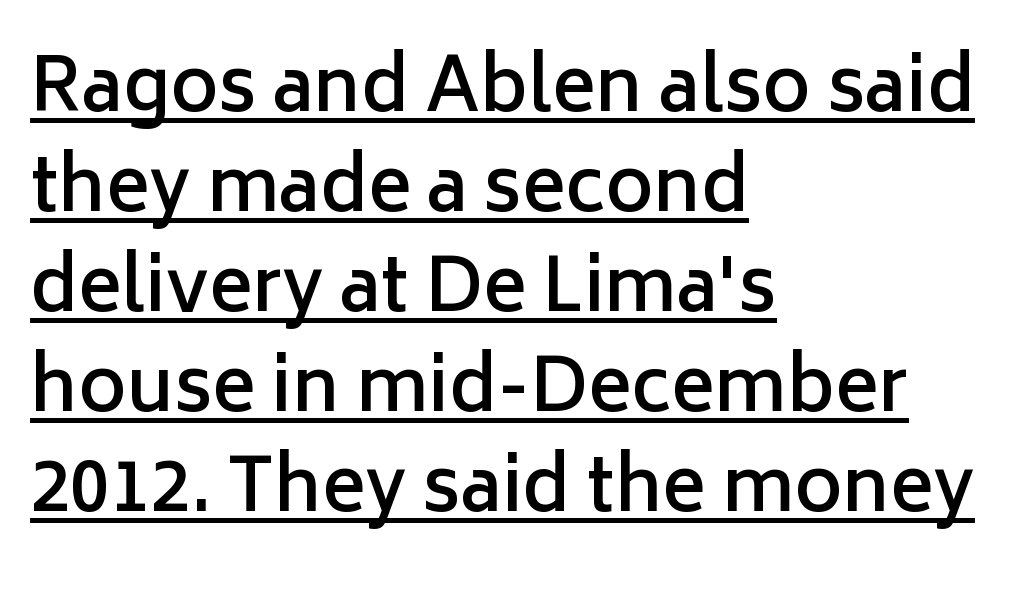
{"serif": "no", "italic": "no", "bold": "semi", "weight": "semibold", "width": "normal", "stroke_contrast": "low", "x_height": "medium", "monospaced": "no", "underline": "yes", "align": "left", "line_spacing": "normal", "line_spacing_ratio": 1.37, "letter_spacing": "normal", "letter_spacing_em": 0.0, "glyph_px": 73}
